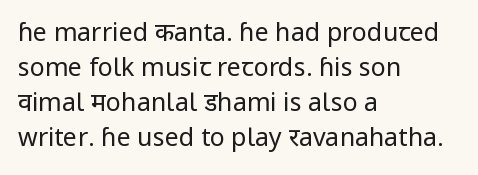
{"italic": "no", "bold": "no", "underline": "no", "align": "left", "line_spacing": "normal", "line_spacing_ratio": 1.4, "letter_spacing": "normal", "letter_spacing_em": 0.0, "glyph_px": 25}
